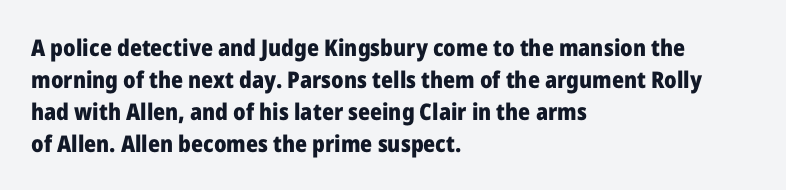
The image shows 23 px bold type, upright; set left-aligned, normal line spacing (1.39x), normal letter spacing, not underlined.
